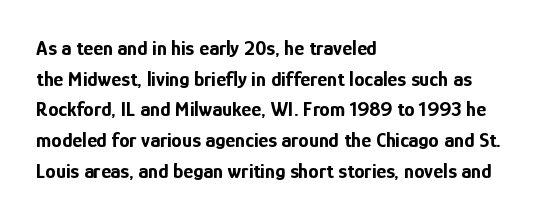
Glyph-to-glyph distance matches everyday printed text. If you drew a line through each stem, it would be perfectly vertical. Horizontal bands of white between lines are of average thickness. Type without underlining. The glyphs have the mass of a bold cut.
